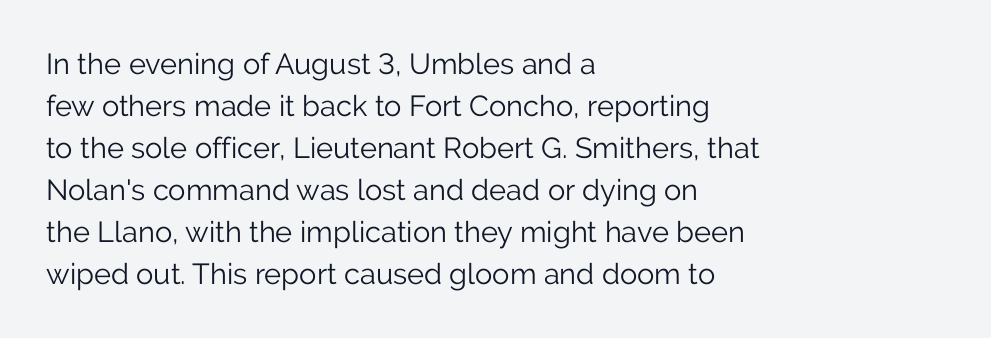
The characters are drawn with everyday or finer stroke widths. Proportional: the letters do not fall into vertical columns. The font family rendered here belongs to the sans-serif group. Quick note: interline space is typical. The setting favours the left margin, as ordinary paragraphs usually do. The lettering stays uniformly vertical, giving the passage a roman look.
